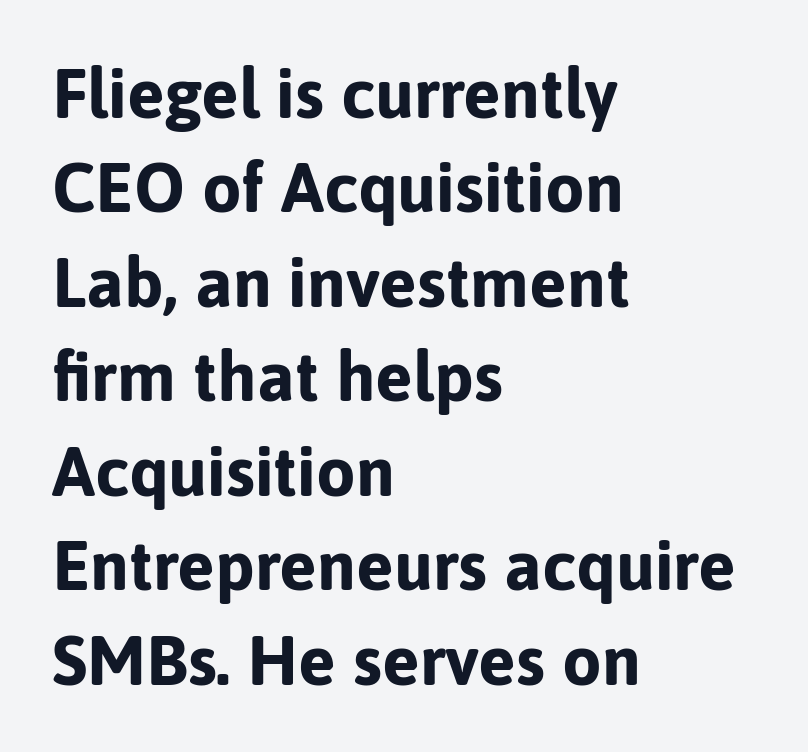
{"serif": "no", "italic": "no", "bold": "yes", "weight": "bold", "width": "normal", "stroke_contrast": "low", "x_height": "medium", "monospaced": "no", "underline": "no", "align": "left", "line_spacing": "normal", "line_spacing_ratio": 1.35, "letter_spacing": "normal", "letter_spacing_em": 0.0, "glyph_px": 70}
